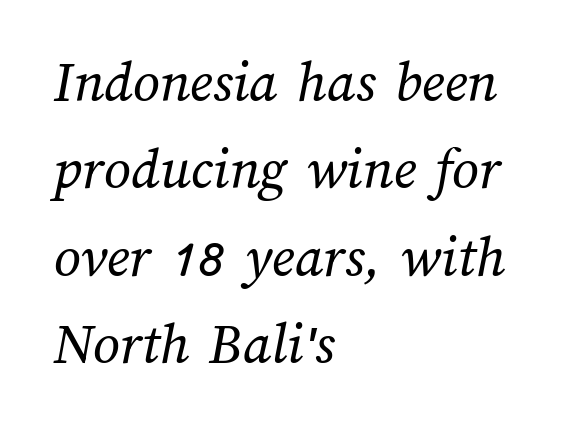
Q: Is the text bold? A: No.
Q: Is the text underlined? A: No.
Q: How is the paragraph aligned? A: Left-aligned.
Q: Is the spacing between letters normal or unusually wide? A: Normal.
Q: Is the spacing between lines tight, normal or loose? A: Normal.
Q: Width (condensed, normal, or wide)? A: Normal.
Q: Stroke contrast? A: Medium.
Q: x-height? A: Medium.
Q: Monospaced? A: No.
